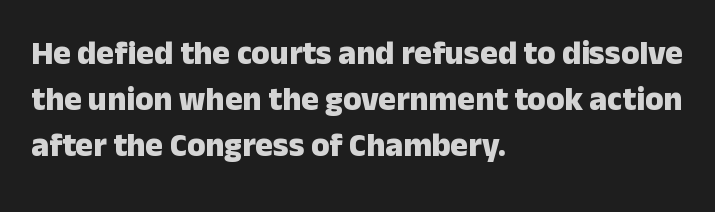
{"serif": "no", "italic": "no", "bold": "yes", "weight": "heavy", "width": "normal", "stroke_contrast": "low", "x_height": "medium", "monospaced": "no", "underline": "no", "align": "left", "line_spacing": "normal", "line_spacing_ratio": 1.4, "letter_spacing": "normal", "letter_spacing_em": 0.0, "glyph_px": 33}
